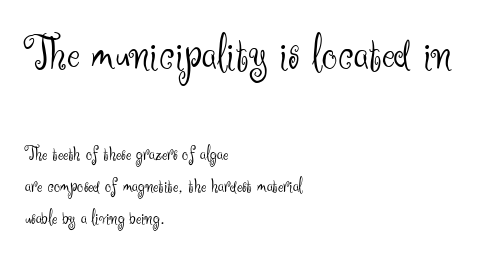
What stands out about the letter spacing? Nothing — it is the standard amount. Serifs: no, the terminals of the letterforms are clean. Bold? No — there's no thickening of the strokes. These lines are rendered in a variable-pitch font.
